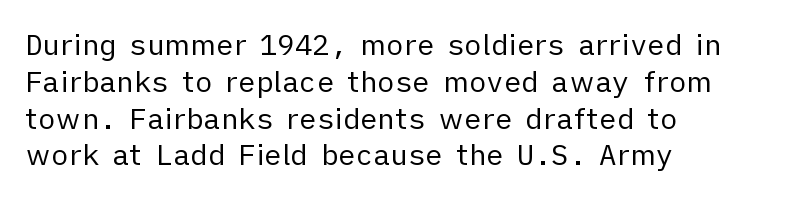
The image shows 29 px regular-weight sans-serif type, upright; set left-aligned, normal line spacing (1.27x), normal letter spacing, not underlined; low stroke contrast and a medium x-height.
